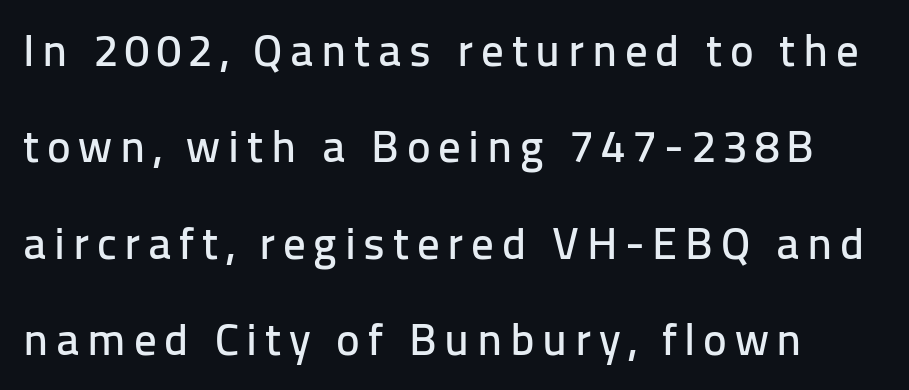
The passage shown is typed in a proportional face where columns would drift. Each new line begins a long way beneath the previous one. No feet cap the strokes, marking this as sans-serif type. Any mark beneath the type? The region is blank.
